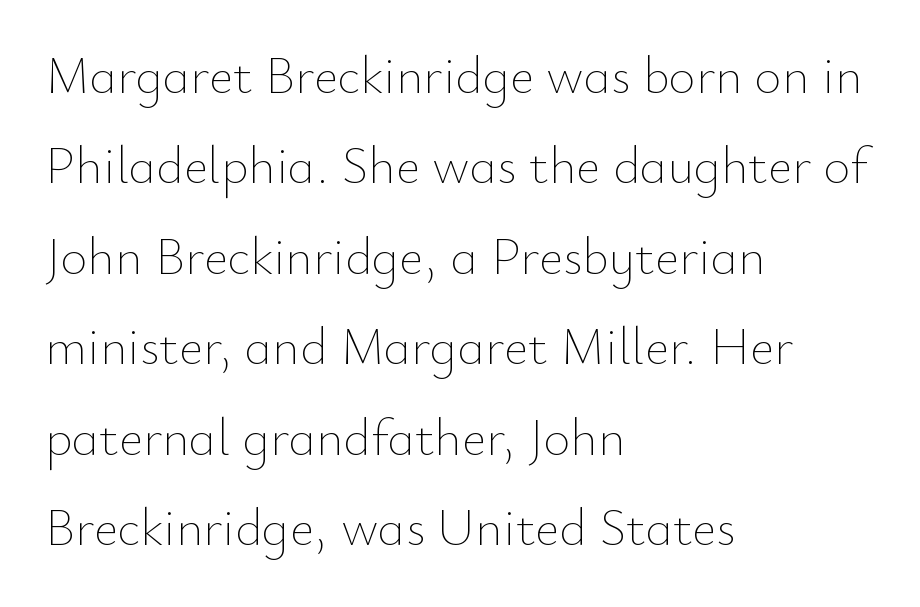
Q: Is the text bold? A: No.
Q: Is the text italic (slanted)? A: No, it is upright.
Q: Is the text underlined? A: No.
Q: How is the paragraph aligned? A: Left-aligned.
Q: Is the spacing between letters normal or unusually wide? A: Normal.
Q: Width (condensed, normal, or wide)? A: Normal.
Q: Stroke contrast? A: Low.
Q: x-height? A: Small.
Q: Monospaced? A: No.
